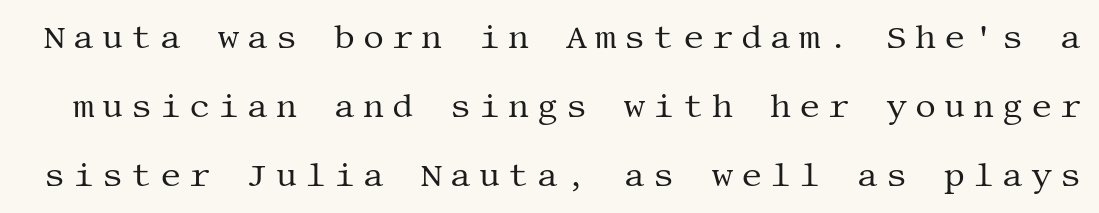
{"serif": "yes", "italic": "no", "bold": "no", "weight": "regular", "width": "normal", "stroke_contrast": "medium", "x_height": "large", "underline": "no", "line_spacing": "loose", "line_spacing_ratio": 2.09, "letter_spacing": "wide", "letter_spacing_em": 0.24, "glyph_px": 33}
